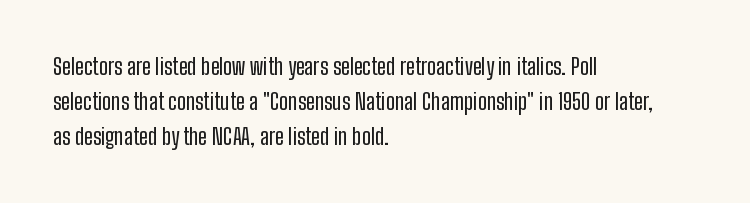
The image shows 22 px text type, upright; set left-aligned, normal line spacing (1.58x), normal letter spacing, not underlined.
